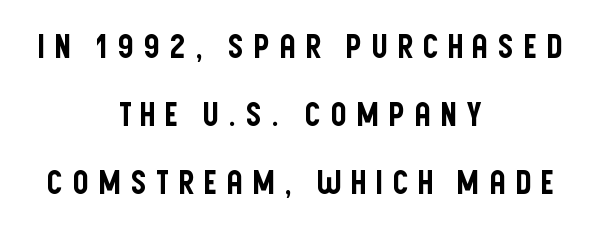
The image shows 32 px condensed sans-serif type, upright; set centered, loose line spacing (2.13x), unusually wide letter spacing (+0.27 em), not underlined; low stroke contrast and a large x-height.
